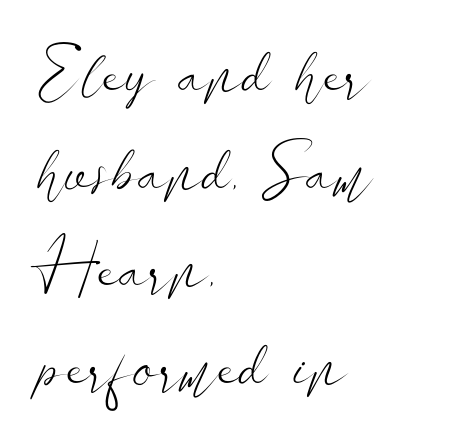
This is sans-serif lettering, the kind often seen on screens and signage. Spacing verdict: proportional, widths tailored to each character. Characters follow at the spacing the type designer built in. A light-to-regular cut is what we see here.
